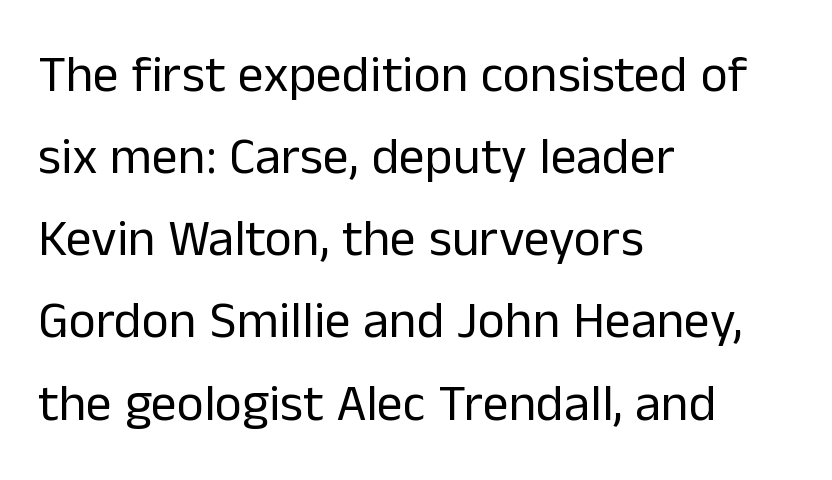
Q: Is the text bold? A: No.
Q: Is the text italic (slanted)? A: No, it is upright.
Q: Is the typeface a serif or a sans-serif typeface? A: Sans-serif.
Q: Is the text underlined? A: No.
Q: How is the paragraph aligned? A: Left-aligned.
Q: Is the spacing between letters normal or unusually wide? A: Normal.
Q: Is the spacing between lines tight, normal or loose? A: Normal.
Q: Width (condensed, normal, or wide)? A: Normal.
Q: Stroke contrast? A: Low.
Q: x-height? A: Medium.
Q: Monospaced? A: No.
